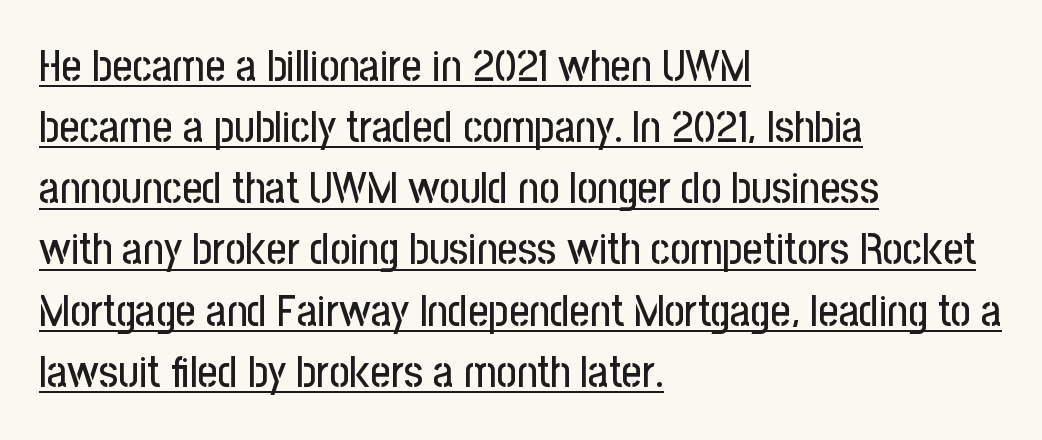
The image shows 44 px condensed sans-serif type, upright; set left-aligned, normal line spacing (1.39x), normal letter spacing, underlined; low stroke contrast and a medium x-height.
